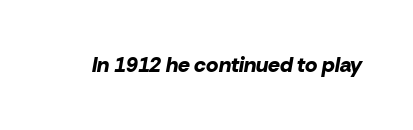
{"italic": "yes", "lean": "right", "slant_degrees": 10, "bold": "yes", "underline": "no", "letter_spacing": "normal", "letter_spacing_em": 0.0, "glyph_px": 21}
